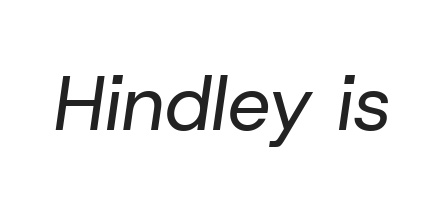
{"italic": "yes", "lean": "right", "slant_degrees": 8, "bold": "no", "weight": "regular", "width": "normal", "stroke_contrast": "low", "x_height": "medium", "monospaced": "no", "underline": "no", "letter_spacing": "normal", "letter_spacing_em": 0.0, "glyph_px": 77}
